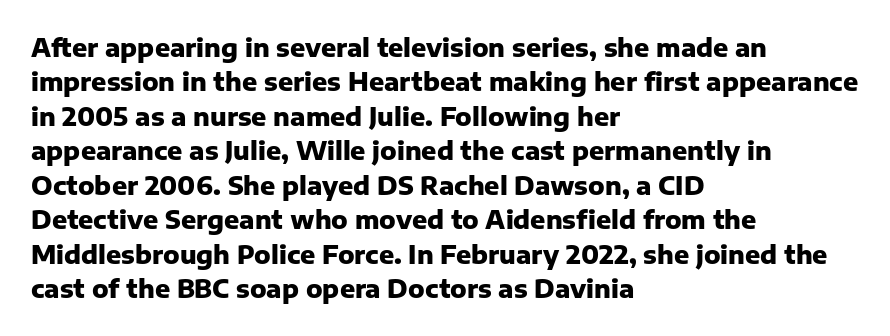
{"italic": "no", "bold": "yes", "underline": "no", "align": "left", "line_spacing": "normal", "line_spacing_ratio": 1.38, "letter_spacing": "normal", "letter_spacing_em": 0.0, "glyph_px": 25}
